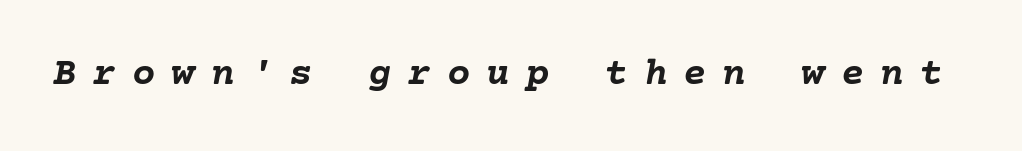
The image shows 39 px semibold type, italic (leaning right); set unusually wide letter spacing (+0.41 em), not underlined; low stroke contrast and a medium x-height.
